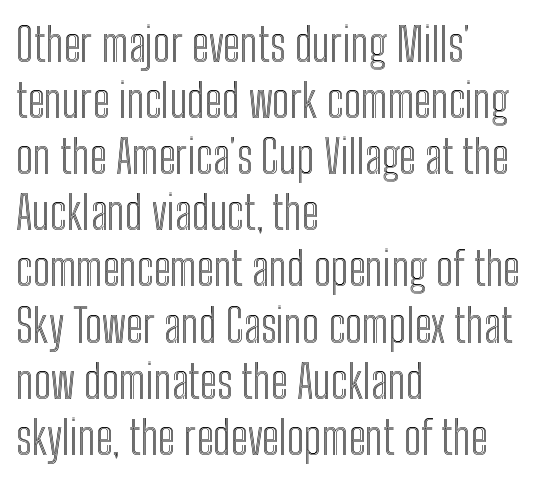
Upright lettering throughout. Each row of text sits above clean, open space. Here the designer chose a conventional face with non-uniform glyph widths. Honestly, the letter spacing is just normal — you wouldn't notice it. Layout note: lines flush left.
